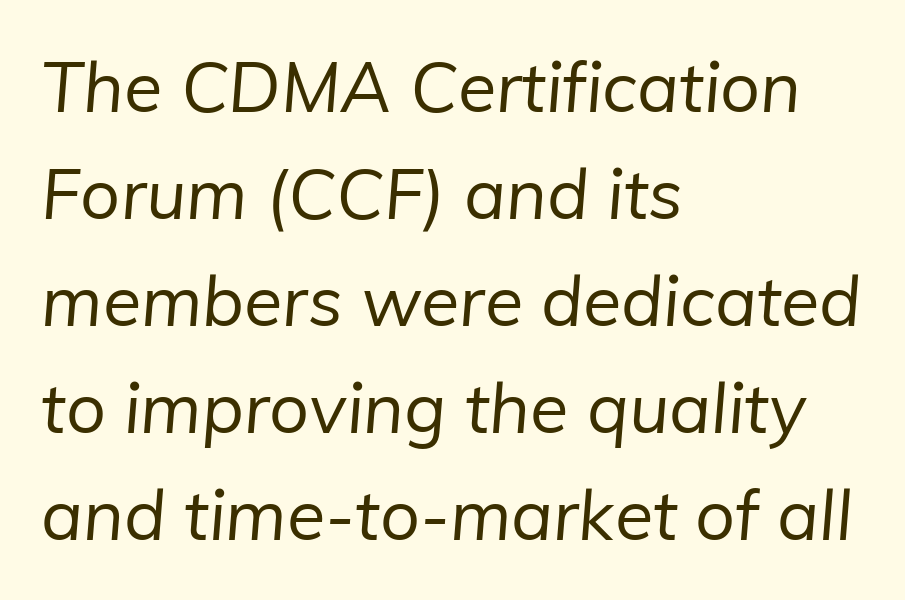
The image shows 70 px regular-weight sans-serif type; set left-aligned, normal line spacing (1.53x), normal letter spacing, not underlined; low stroke contrast and a medium x-height.
